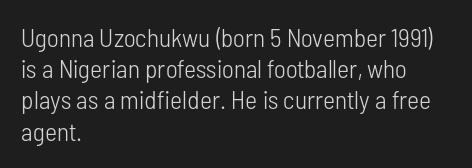
One-word summary of the alignment: left. In terms of letterspacing, this is plain default setting. The words here are not underlined. The characters are drawn with everyday or finer stroke widths. The letters stand straight up with perfectly vertical stems.
